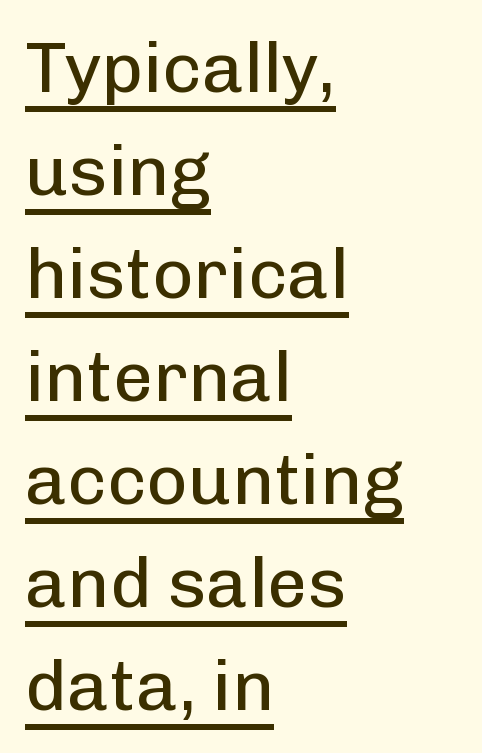
This rendering employs a face without finishing strokes, i.e., a sans-serif. Look at the tracking — it's just the regular setting, nothing added. Rows of type keep a routine distance in the vertical direction. The face used here is proportionally spaced, like ordinary book or web type.
